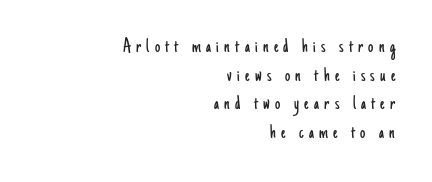
{"italic": "no", "bold": "no", "underline": "no", "align": "right", "line_spacing": "normal", "line_spacing_ratio": 1.36, "letter_spacing": "wide", "letter_spacing_em": 0.25, "glyph_px": 21}
